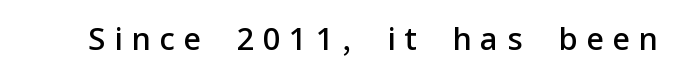
The image shows 31 px semibold sans-serif type, upright; set unusually wide letter spacing (+0.28 em), not underlined; low stroke contrast and a medium x-height.
